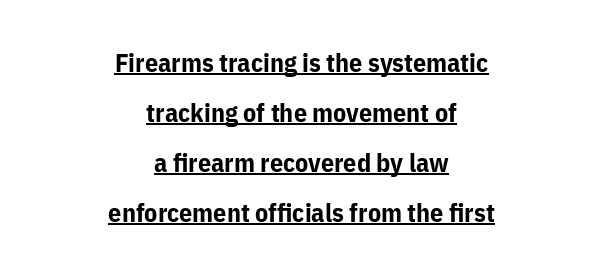
{"italic": "no", "bold": "yes", "underline": "yes", "align": "center", "line_spacing": "loose", "line_spacing_ratio": 1.92, "letter_spacing": "normal", "letter_spacing_em": 0.0, "glyph_px": 26}
